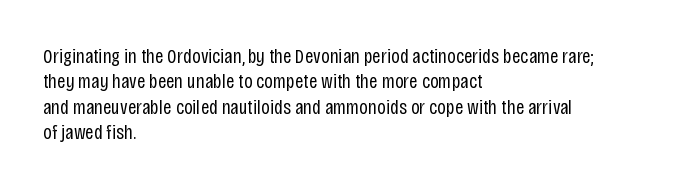
Q: Is the text bold? A: No.
Q: Is the text italic (slanted)? A: No, it is upright.
Q: Is the text underlined? A: No.
Q: How is the paragraph aligned? A: Left-aligned.
Q: Is the spacing between letters normal or unusually wide? A: Normal.
